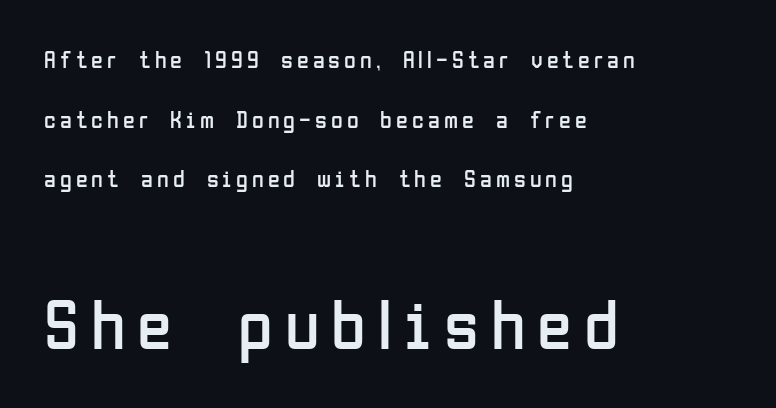
The image shows 71 px regular-weight, condensed sans-serif type, upright; set left-aligned, loose line spacing (2.48x), not underlined; the second (bottom) block is 2.96x larger; low stroke contrast and a medium x-height.
